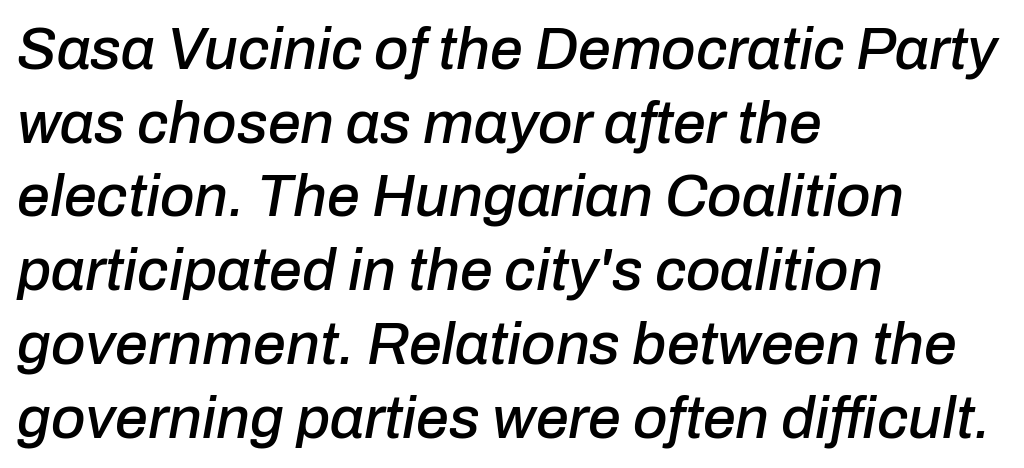
Looks like regular typesetting: each glyph gets only the width it needs. This sample uses an oblique cut, with every glyph tilted off the vertical. The baseline area is clear. If you drew a ruler down the left edge, every line would touch it.
